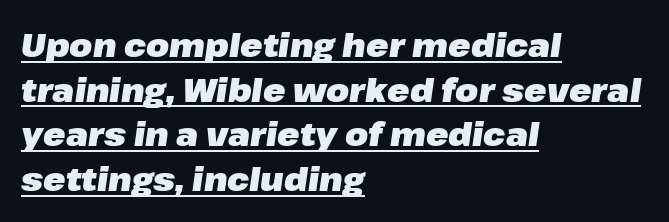
{"italic": "yes", "lean": "right", "slant_degrees": 8, "bold": "yes", "weight": "heavy", "width": "normal", "stroke_contrast": "low", "x_height": "medium", "monospaced": "no", "underline": "yes", "align": "left", "line_spacing": "normal", "line_spacing_ratio": 1.35, "letter_spacing": "normal", "letter_spacing_em": 0.0, "glyph_px": 33}
